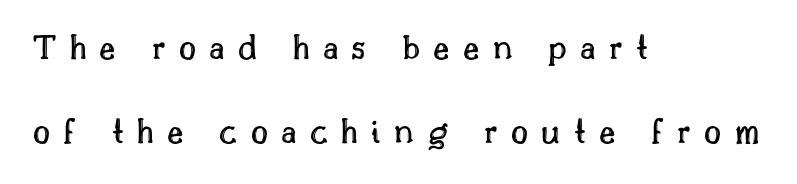
{"italic": "no", "width": "normal", "x_height": "small", "monospaced": "no", "underline": "no", "align": "left", "line_spacing": "loose", "line_spacing_ratio": 2.27, "letter_spacing": "wide", "letter_spacing_em": 0.36, "glyph_px": 37}
